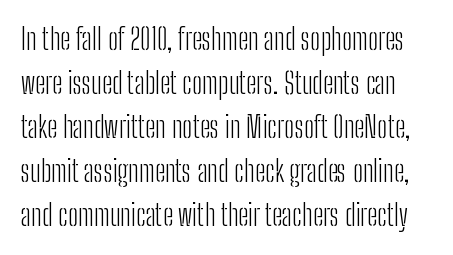
Q: Is the text bold? A: No.
Q: Is the text italic (slanted)? A: No, it is upright.
Q: Is the typeface a serif or a sans-serif typeface? A: Sans-serif.
Q: Is the text underlined? A: No.
Q: Is the spacing between letters normal or unusually wide? A: Normal.
Q: Is the spacing between lines tight, normal or loose? A: Normal.
Q: Width (condensed, normal, or wide)? A: Condensed.
Q: Stroke contrast? A: Low.
Q: x-height? A: Medium.
Q: Monospaced? A: No.
